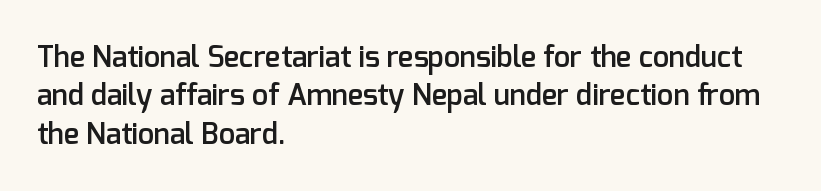
Looks like regular typesetting: each glyph gets only the width it needs. Quick note: not italic, upright. The face used here is rendered with its standard letterfit. This sample keeps an unexceptional amount of space between lines. The passage is arranged the way most books set body copy — flush left.
